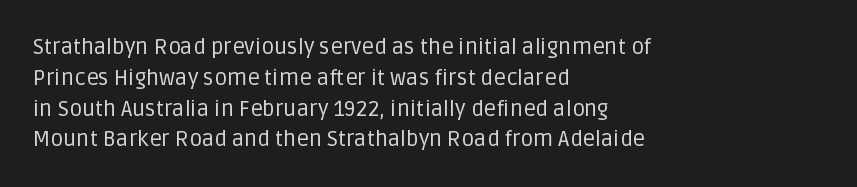
Summary of vertical rhythm: regular, with standard interline spacing. Short note: letters normally spaced. The font's upright variant was chosen for this text. Casual observation: everything's shoved over to the left.
